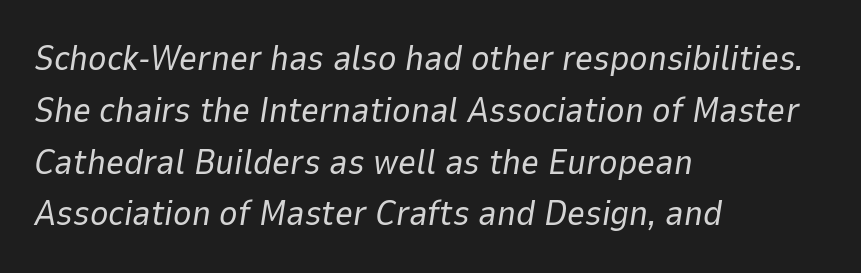
{"italic": "yes", "lean": "right", "slant_degrees": 9, "bold": "no", "weight": "regular", "width": "normal", "stroke_contrast": "low", "x_height": "medium", "monospaced": "no", "underline": "no", "align": "left", "line_spacing": "normal", "line_spacing_ratio": 1.48, "letter_spacing": "normal", "letter_spacing_em": 0.0, "glyph_px": 35}
